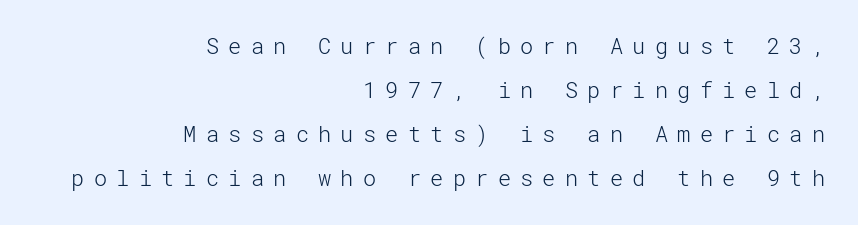
Has an underline been added? It has not. Compared with typical body copy, the letter spacing here is much looser. Upright lettering throughout. Airy leading.
